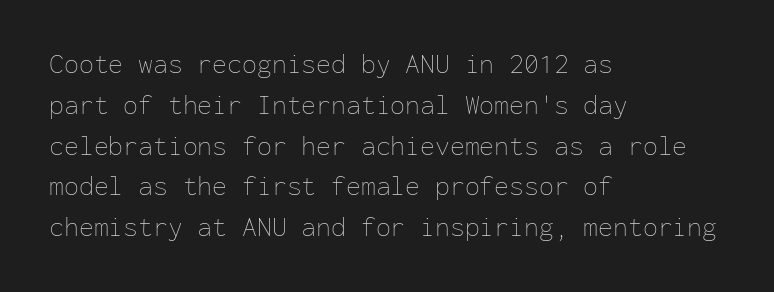
The passage shown stacks its lines at a standard gap. Plain, unruled lines of type. Summary of weight: not heavy and not bold. The rendering keeps characters at their native spacing. Notice how the stems are strictly vertical — no italics here.
